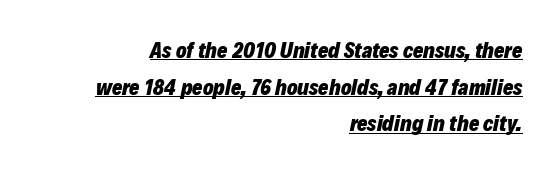
Q: Is the text bold? A: Yes.
Q: Is the text italic (slanted)? A: Yes, it leans right by about 12 degrees.
Q: Is the text underlined? A: Yes.
Q: How is the paragraph aligned? A: Right-aligned.
Q: Is the spacing between letters normal or unusually wide? A: Normal.
Q: Is the spacing between lines tight, normal or loose? A: Normal.
